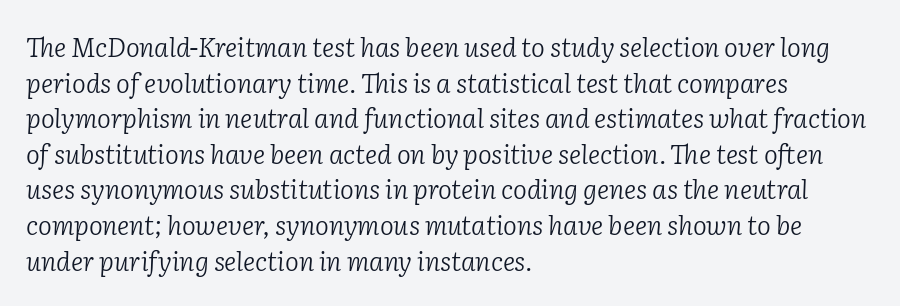
Is the letter spacing exaggerated? No — it looks like the ordinary default. Looking at the ascenders, they clearly lean. Rows of type keep a routine distance in the vertical direction. The passage shown is not bold in any degree.
